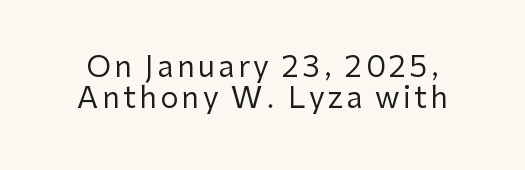
Q: Is the text bold? A: No.
Q: Is the text italic (slanted)? A: No, it is upright.
Q: Is the typeface a serif or a sans-serif typeface? A: Sans-serif.
Q: Is the text underlined? A: No.
Q: How is the paragraph aligned? A: Centered.
Q: Is the spacing between lines tight, normal or loose? A: Tight.
Q: Width (condensed, normal, or wide)? A: Normal.
Q: Stroke contrast? A: Low.
Q: x-height? A: Medium.
Q: Monospaced? A: No.
